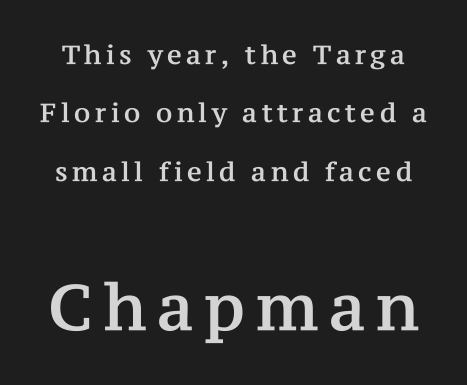
The image shows 64 px serif type, upright; set loose line spacing (2.25x), not underlined; the second (bottom) block is 2.46x larger; medium stroke contrast and a medium x-height.
